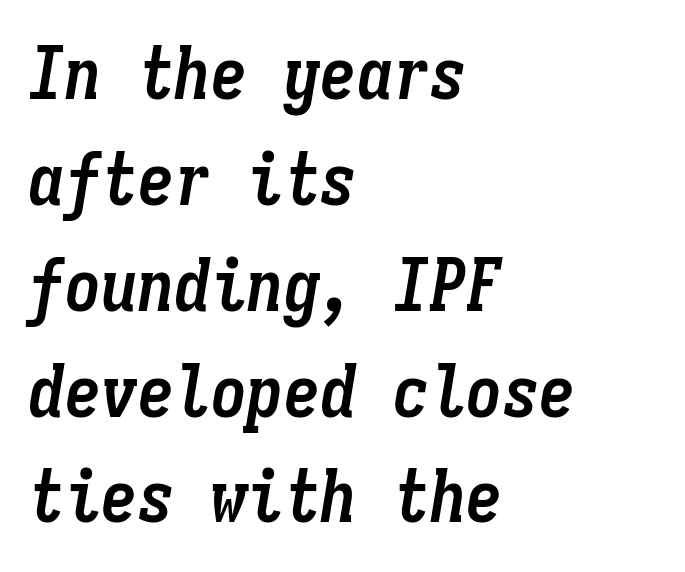
Letters rest on an invisible, unmarked baseline. Teacher's note: observe the even left margin — that is flush-left alignment. How would I describe the line gaps? Plain and ordinary. Strong, thick strokes mark this as bold type. The rendering applies a slant to the glyphs. Here the glyphs are tracked normally, forming tight word shapes.
